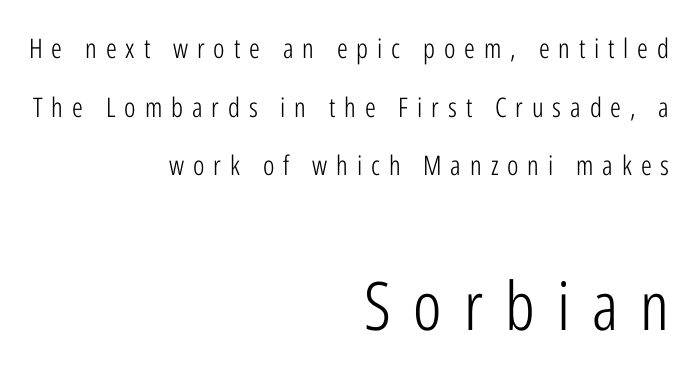
The image shows 67 px light, condensed sans-serif type, upright; set right-aligned, loose line spacing (2.17x), unusually wide letter spacing (+0.33 em), not underlined; the second (bottom) block is 2.48x larger; low stroke contrast and a medium x-height.
